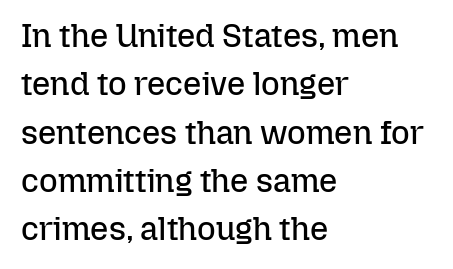
Q: Is the text bold? A: No.
Q: Is the text italic (slanted)? A: No, it is upright.
Q: Is the text underlined? A: No.
Q: How is the paragraph aligned? A: Left-aligned.
Q: Is the spacing between letters normal or unusually wide? A: Normal.
Q: Is the spacing between lines tight, normal or loose? A: Normal.
Q: Width (condensed, normal, or wide)? A: Normal.
Q: Stroke contrast? A: Low.
Q: x-height? A: Medium.
Q: Monospaced? A: No.
